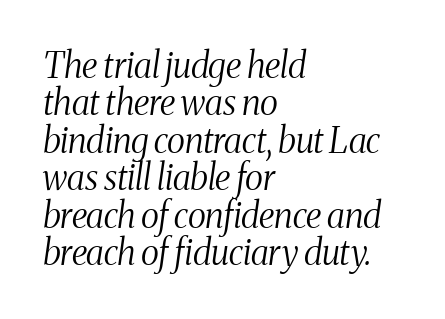
The characters display serif detailing at their extremities. The type is set solid horizontally, with unmodified tracking. Would a proofreader flag this as italicized? Yes. The letters advance in unequal steps, a hallmark of proportional type. Quick note: underline off.
